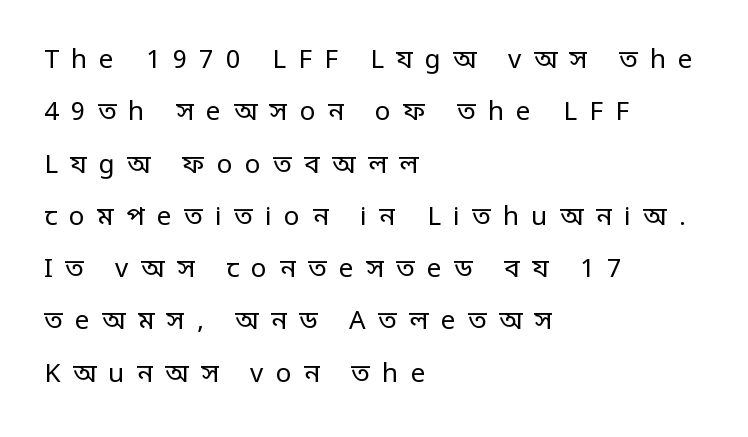
Q: Is the text bold? A: No.
Q: Is the text italic (slanted)? A: No, it is upright.
Q: Is the text underlined? A: No.
Q: How is the paragraph aligned? A: Left-aligned.
Q: Is the spacing between letters normal or unusually wide? A: Unusually wide.
Q: Is the spacing between lines tight, normal or loose? A: Loose.
